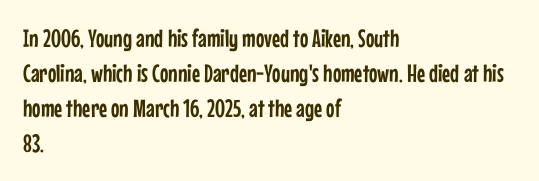
{"italic": "no", "underline": "no", "align": "left", "line_spacing": "normal", "line_spacing_ratio": 1.4, "letter_spacing": "normal", "letter_spacing_em": 0.0, "glyph_px": 25}
